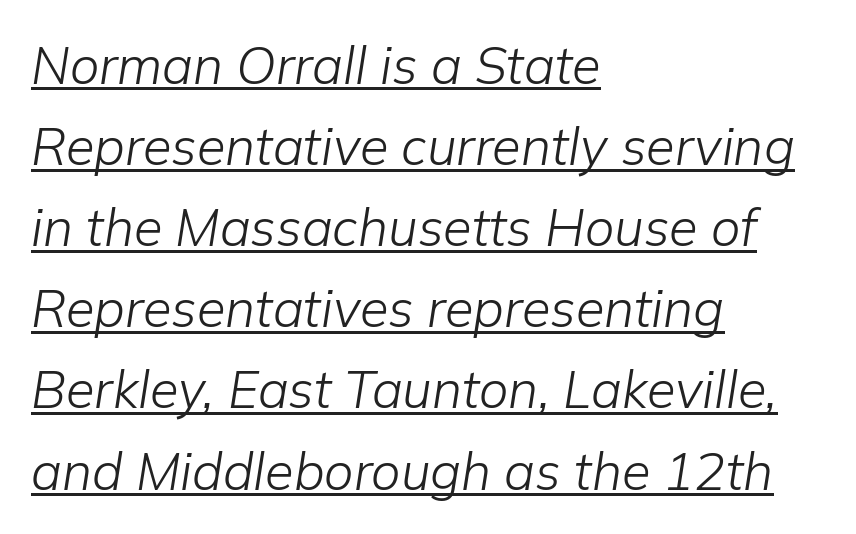
{"italic": "yes", "lean": "right", "slant_degrees": 9, "bold": "no", "weight": "light", "width": "normal", "stroke_contrast": "low", "x_height": "medium", "monospaced": "no", "underline": "yes", "align": "left", "line_spacing": "normal", "line_spacing_ratio": 1.56, "letter_spacing": "normal", "letter_spacing_em": 0.0, "glyph_px": 52}
